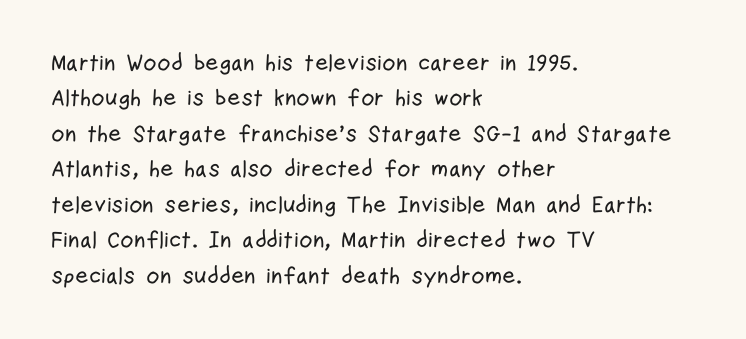
Nope, not italic — everything's standing straight. Words appear dense and cohesive because spacing is normal. The baseline area is clear. These lines sit exactly where default settings would place them. The compositor pushed each line to the left boundary.
